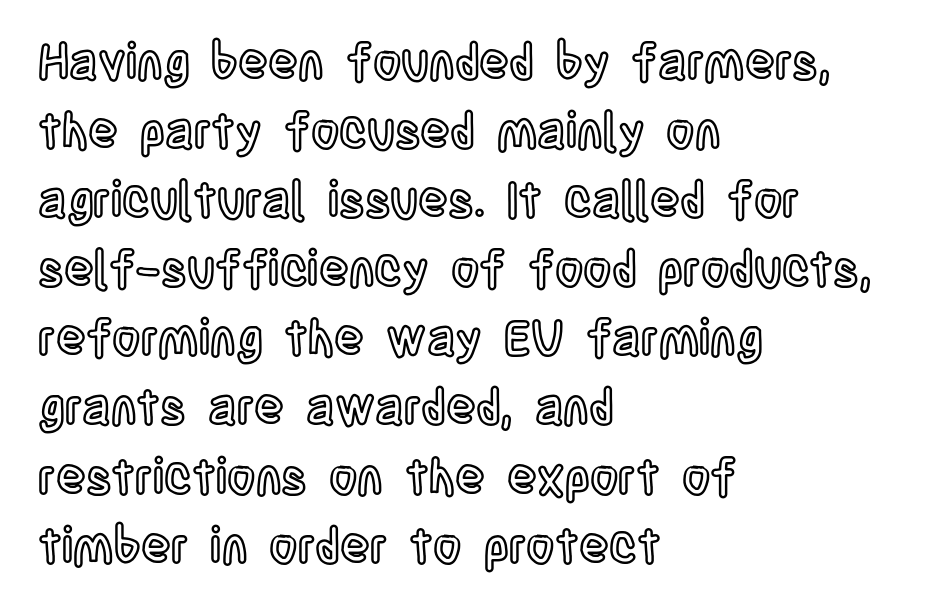
Q: Is the text italic (slanted)? A: No, it is upright.
Q: Is the text underlined? A: No.
Q: How is the paragraph aligned? A: Left-aligned.
Q: Is the spacing between letters normal or unusually wide? A: Normal.
Q: Is the spacing between lines tight, normal or loose? A: Normal.
Q: Width (condensed, normal, or wide)? A: Condensed.
Q: x-height? A: Large.
Q: Monospaced? A: No.
